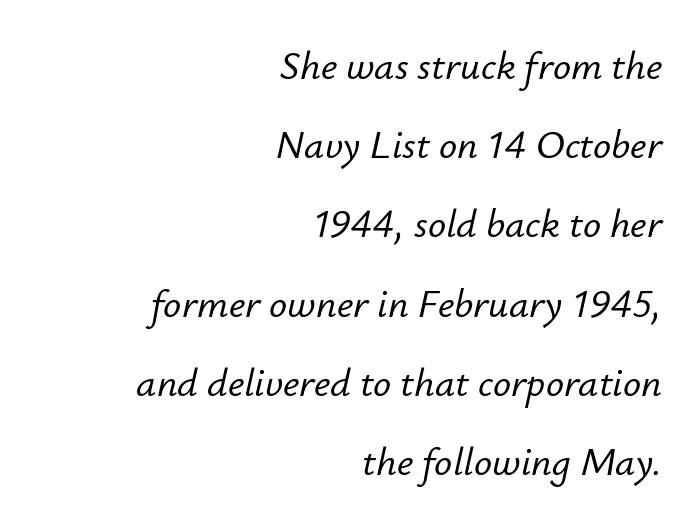
The image shows 40 px text type, italic (leaning right); set right-aligned, loose line spacing (1.98x), normal letter spacing, not underlined; low stroke contrast and a small x-height.
